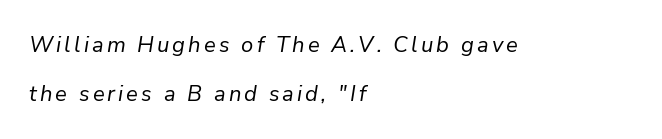
The image shows 22 px text type, italic (leaning right); set left-aligned, loose line spacing (2.23x), not underlined.
